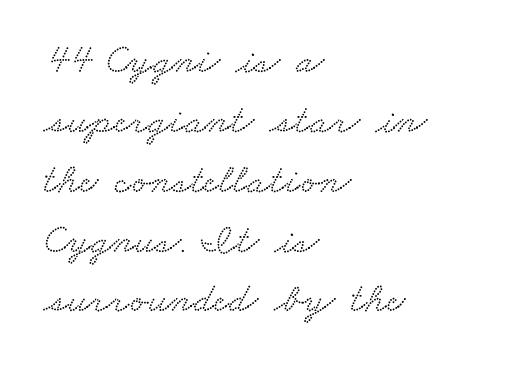
The foot of each line stays bare and open. Is this a fixed-width face? No — the glyphs have proportional, varying widths. Look at the bottom of the vertical strokes: they flare into serifs here. These lines keep a tight, regular rhythm from letter to letter. If you measured baseline to baseline, you'd find a middling distance.
